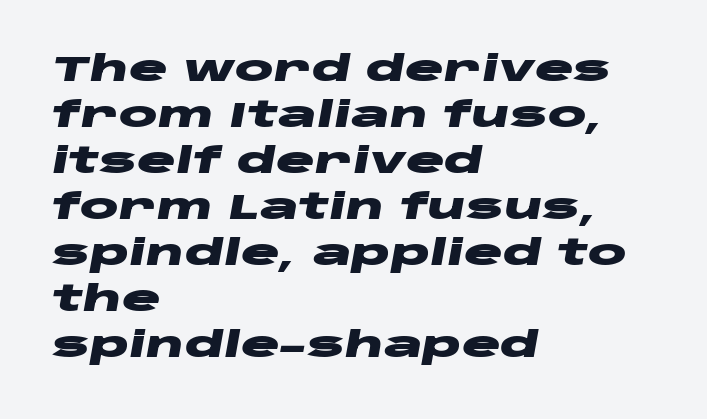
Q: Is the text bold? A: Yes.
Q: Is the text italic (slanted)? A: Yes, it leans right by about 10 degrees.
Q: Is the text underlined? A: No.
Q: How is the paragraph aligned? A: Left-aligned.
Q: Is the spacing between letters normal or unusually wide? A: Normal.
Q: Is the spacing between lines tight, normal or loose? A: Normal.
Q: Width (condensed, normal, or wide)? A: Wide.
Q: Stroke contrast? A: Low.
Q: x-height? A: Large.
Q: Monospaced? A: No.
